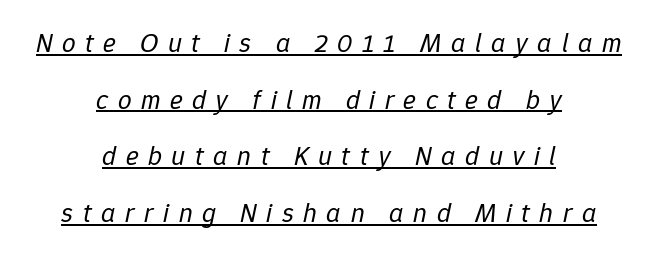
The image shows 27 px text type, italic (leaning right); set centered, loose line spacing (2.1x), unusually wide letter spacing (+0.35 em), underlined.
